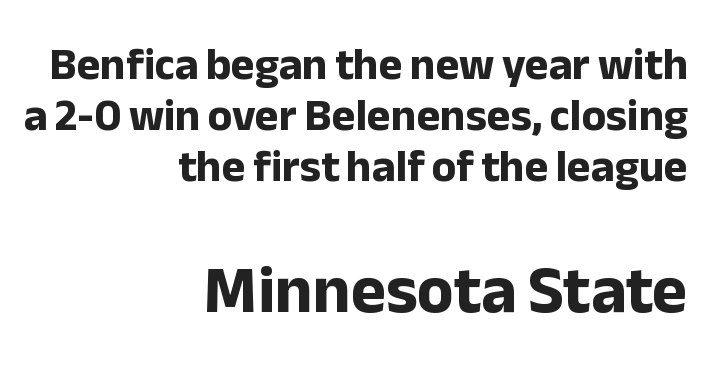
{"serif": "no", "italic": "no", "bold": "yes", "weight": "bold", "width": "normal", "stroke_contrast": "low", "x_height": "medium", "monospaced": "no", "underline": "no", "align": "right", "line_spacing": "tight", "line_spacing_ratio": 1.13, "letter_spacing": "normal", "letter_spacing_em": 0.0, "larger_block": "second", "size_ratio": 1.49, "glyph_px": 67}
